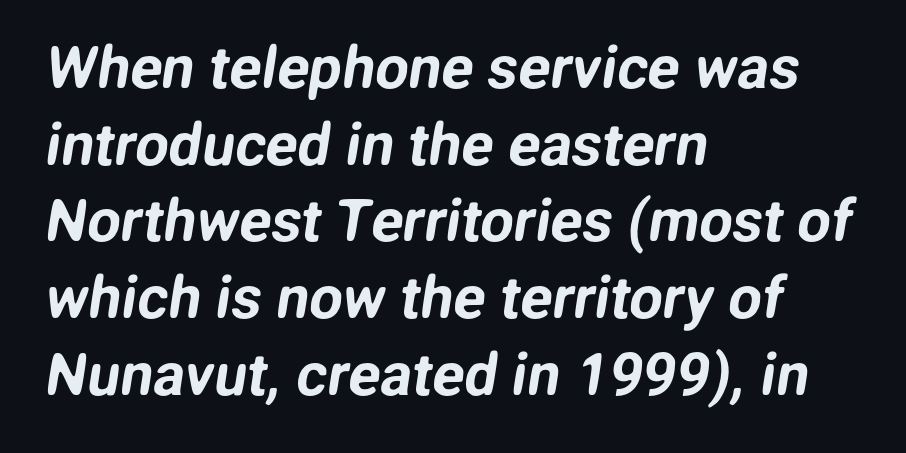
The image shows 59 px sans-serif type; set left-aligned, normal line spacing (1.3x), normal letter spacing, not underlined; low stroke contrast and a medium x-height.
